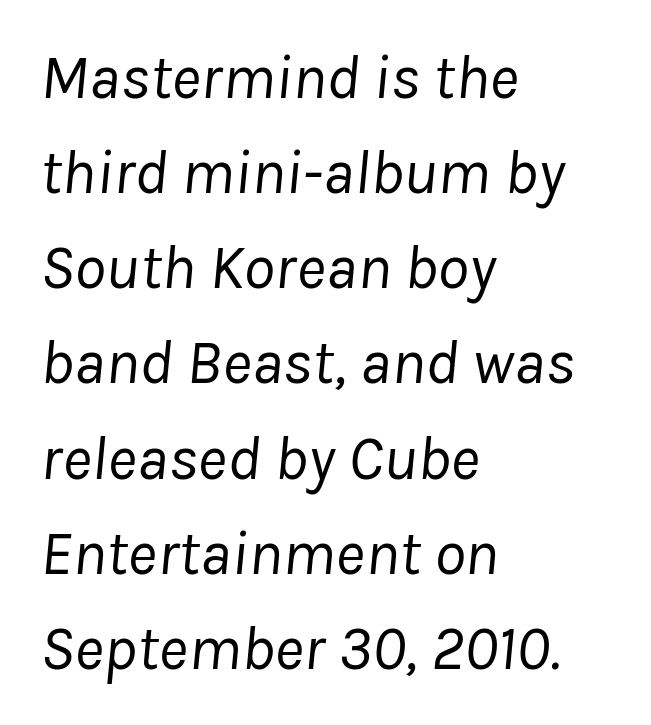
Q: Is the text bold? A: No.
Q: Is the text italic (slanted)? A: Yes, it leans right by about 8 degrees.
Q: Is the text underlined? A: No.
Q: How is the paragraph aligned? A: Left-aligned.
Q: Is the spacing between letters normal or unusually wide? A: Normal.
Q: Is the spacing between lines tight, normal or loose? A: Normal.
Q: Width (condensed, normal, or wide)? A: Normal.
Q: Stroke contrast? A: Low.
Q: x-height? A: Medium.
Q: Monospaced? A: No.
